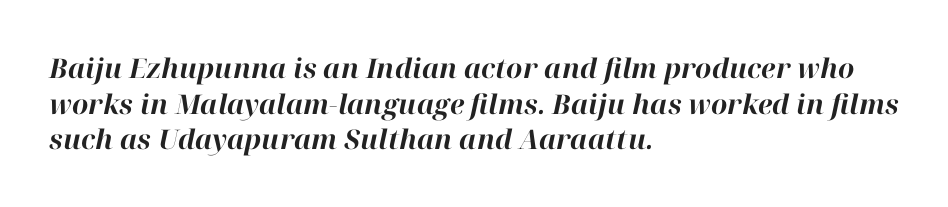
Q: Is the text bold? A: Yes.
Q: Is the text italic (slanted)? A: Yes, it leans right by about 12 degrees.
Q: Is the text underlined? A: No.
Q: How is the paragraph aligned? A: Left-aligned.
Q: Is the spacing between letters normal or unusually wide? A: Normal.
Q: Is the spacing between lines tight, normal or loose? A: Normal.
